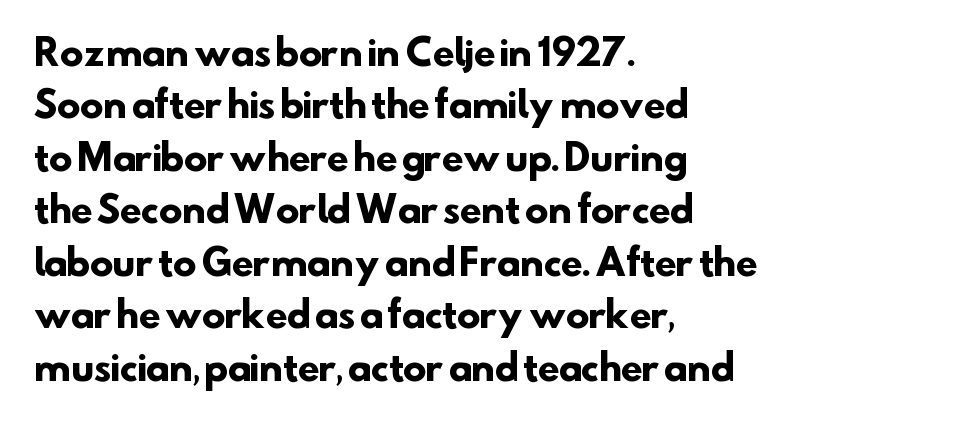
The image shows 35 px heavy sans-serif type; set left-aligned, normal line spacing (1.5x), normal letter spacing, not underlined; low stroke contrast and a small x-height.
